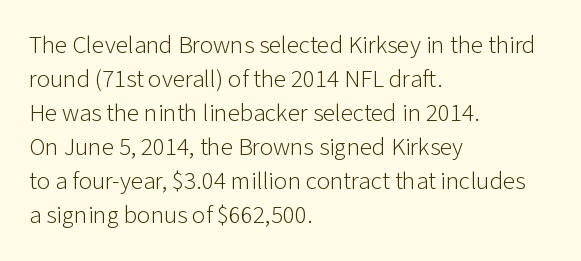
A normal amount of white space separates one row of letters from the next. Honestly, the letter spacing is just normal — you wouldn't notice it. The font's upright variant was chosen for this text. Is this a heavy cut? Hardly; it is regular or lighter. Caption: multi-line text, flush left, ragged right.
